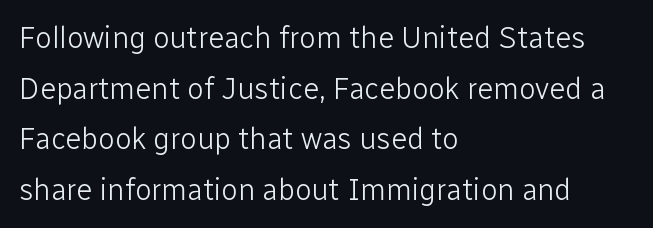
The image shows 30 px light sans-serif type, upright; set left-aligned, normal line spacing (1.69x), normal letter spacing, not underlined; low stroke contrast and a medium x-height.
